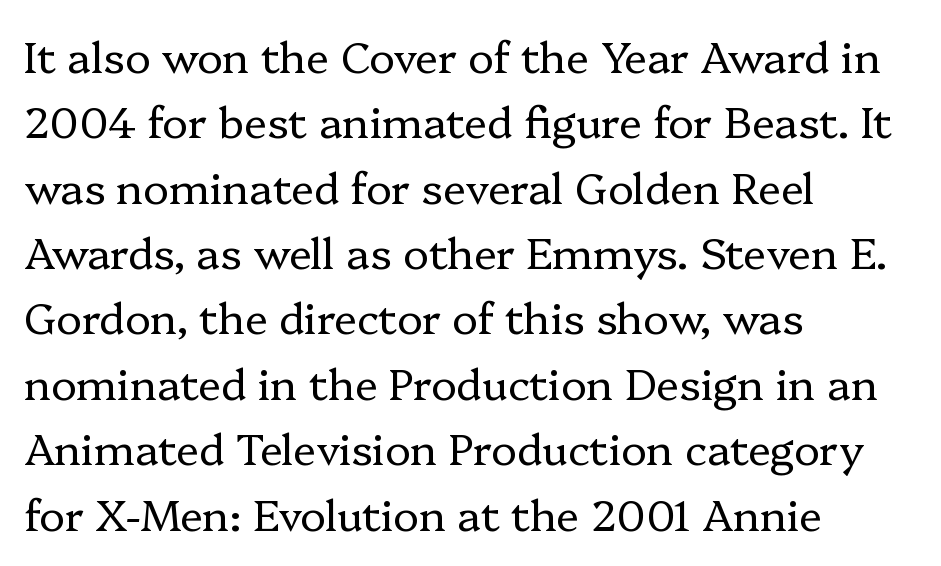
Every character sits straight up, as roman type does. The rendering keeps characters at their native spacing. You can tell from the footed stems that serif type was used. The specimen omits any rule beneath the text block's lines. Layout note: lines flush left.
